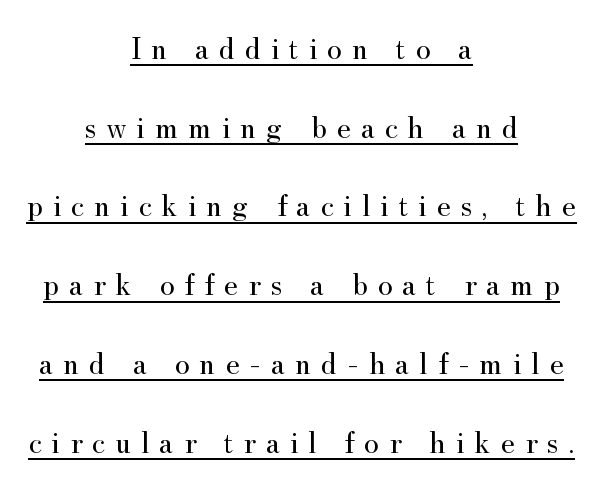
The image shows 32 px regular-weight serif type, upright; set centered, loose line spacing (2.46x), unusually wide letter spacing (+0.31 em), underlined; medium stroke contrast and a small x-height.
